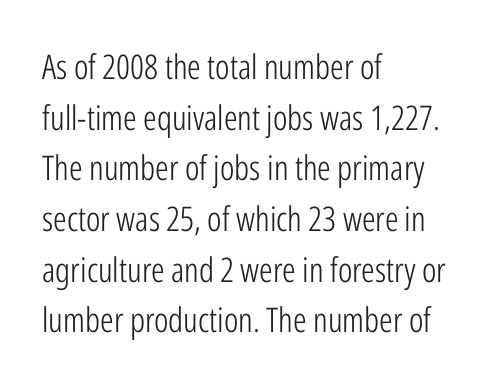
Q: Is the text bold? A: No.
Q: Is the text italic (slanted)? A: No, it is upright.
Q: Is the typeface a serif or a sans-serif typeface? A: Sans-serif.
Q: Is the text underlined? A: No.
Q: How is the paragraph aligned? A: Left-aligned.
Q: Is the spacing between letters normal or unusually wide? A: Normal.
Q: Is the spacing between lines tight, normal or loose? A: Normal.
Q: Width (condensed, normal, or wide)? A: Condensed.
Q: Stroke contrast? A: Low.
Q: x-height? A: Medium.
Q: Monospaced? A: No.
